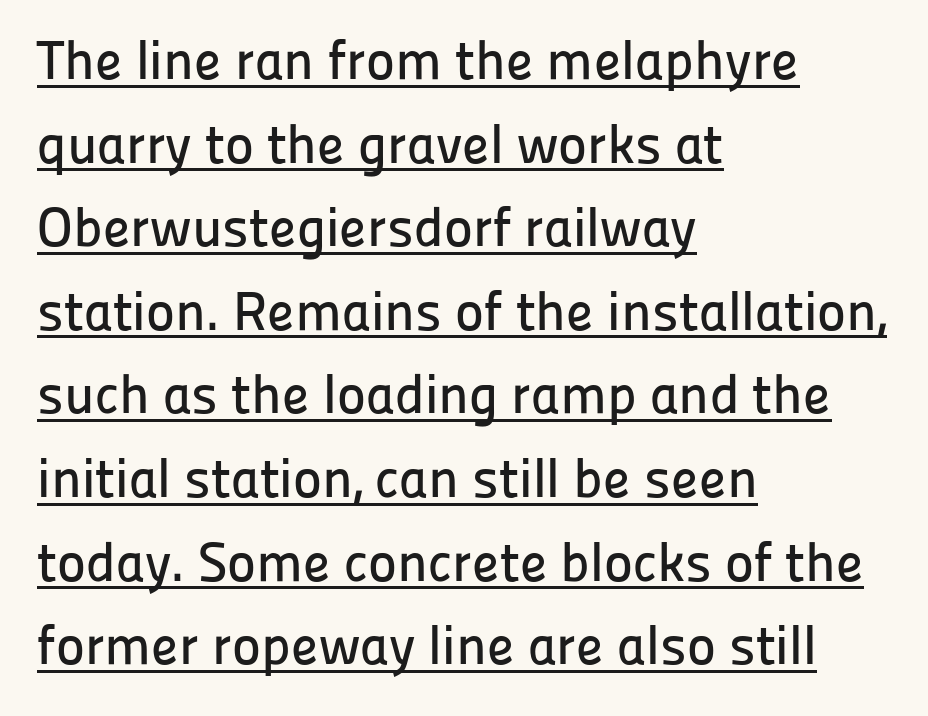
The image shows 55 px sans-serif type, upright; set left-aligned, normal line spacing (1.52x), normal letter spacing, underlined; low stroke contrast and a medium x-height.
